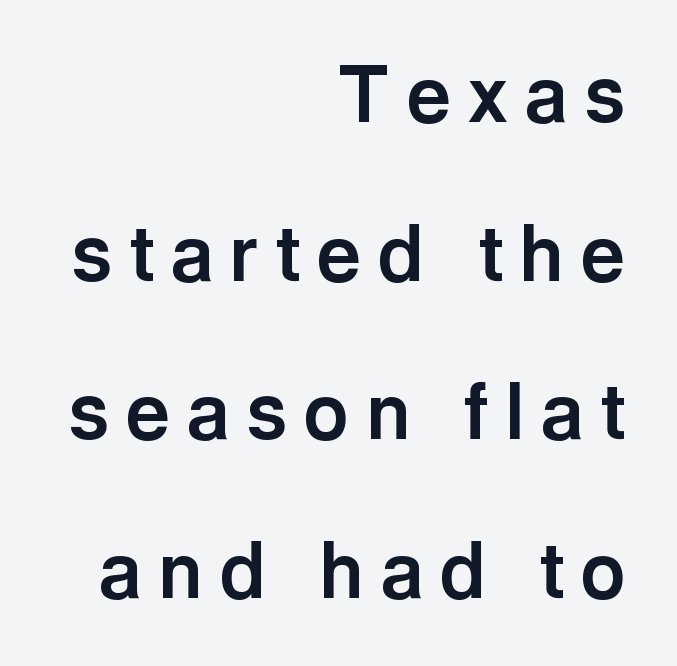
{"serif": "no", "italic": "no", "bold": "yes", "weight": "bold", "width": "normal", "x_height": "medium", "monospaced": "no", "underline": "no", "align": "right", "line_spacing": "loose", "line_spacing_ratio": 2.06, "letter_spacing": "wide", "letter_spacing_em": 0.22, "glyph_px": 77}
